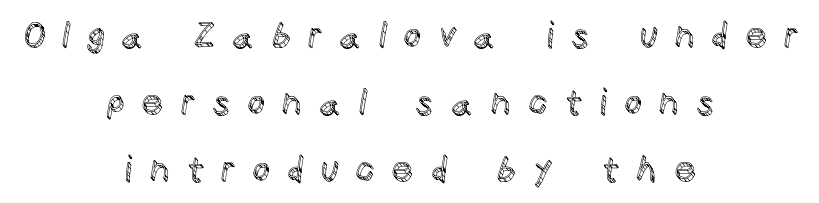
Descenders are the only things crossing below the line. Spacing verdict: proportional, widths tailored to each character. Widely set lines give the paragraph a tall, airy silhouette. Characters follow at a spacing far wider than the type designer built in.
